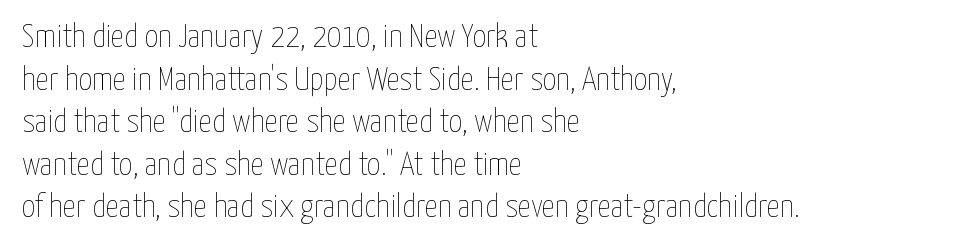
The image shows 33 px thin, condensed type, upright; set left-aligned, normal line spacing (1.29x), normal letter spacing, not underlined; low stroke contrast and a medium x-height.
